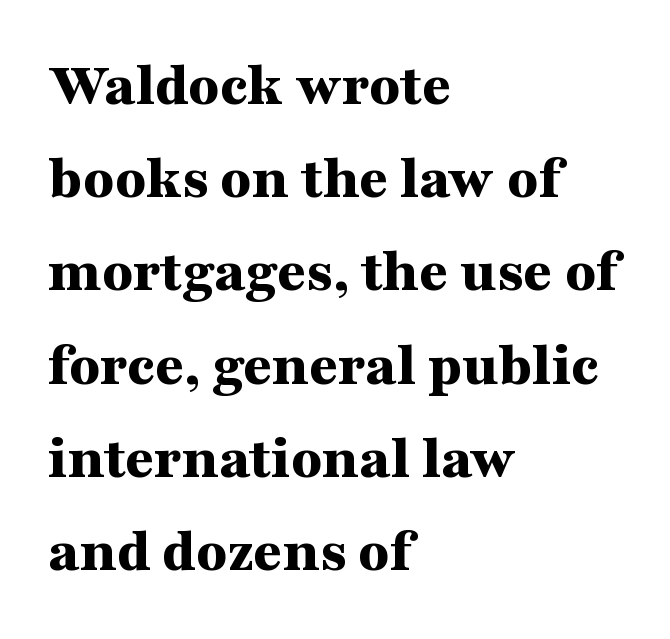
Q: Is the text bold? A: Yes.
Q: Is the text italic (slanted)? A: No, it is upright.
Q: Is the typeface a serif or a sans-serif typeface? A: Serif.
Q: Is the text underlined? A: No.
Q: How is the paragraph aligned? A: Left-aligned.
Q: Is the spacing between letters normal or unusually wide? A: Normal.
Q: Is the spacing between lines tight, normal or loose? A: Normal.
Q: Width (condensed, normal, or wide)? A: Wide.
Q: Stroke contrast? A: Medium.
Q: x-height? A: Medium.
Q: Monospaced? A: No.
